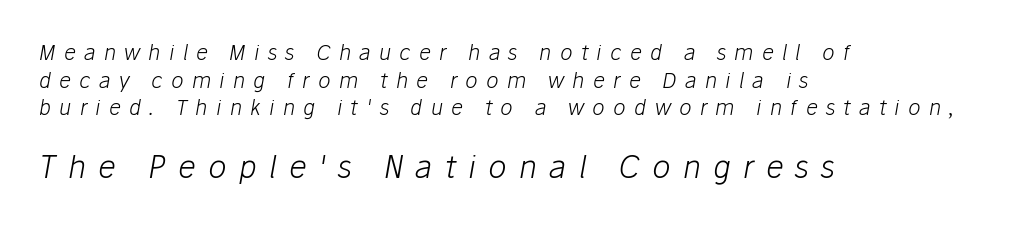
These lines are rendered in a variable-pitch font. The strokes are not fattened; the text isn't bold. The block of text has a typical density, with ordinary space between rows. Beneath every word, the page is bare. One-word summary of the alignment: left. Larger block? The one below; the one above is distinctly smaller.
